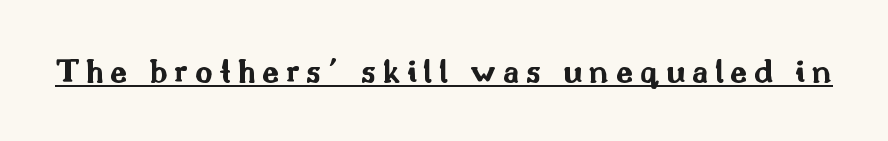
Q: Is the text bold? A: Yes.
Q: Is the text italic (slanted)? A: No, it is upright.
Q: Is the typeface a serif or a sans-serif typeface? A: Sans-serif.
Q: Is the text underlined? A: Yes.
Q: Is the spacing between letters normal or unusually wide? A: Unusually wide.
Q: Width (condensed, normal, or wide)? A: Wide.
Q: Stroke contrast? A: Medium.
Q: x-height? A: Small.
Q: Monospaced? A: No.
